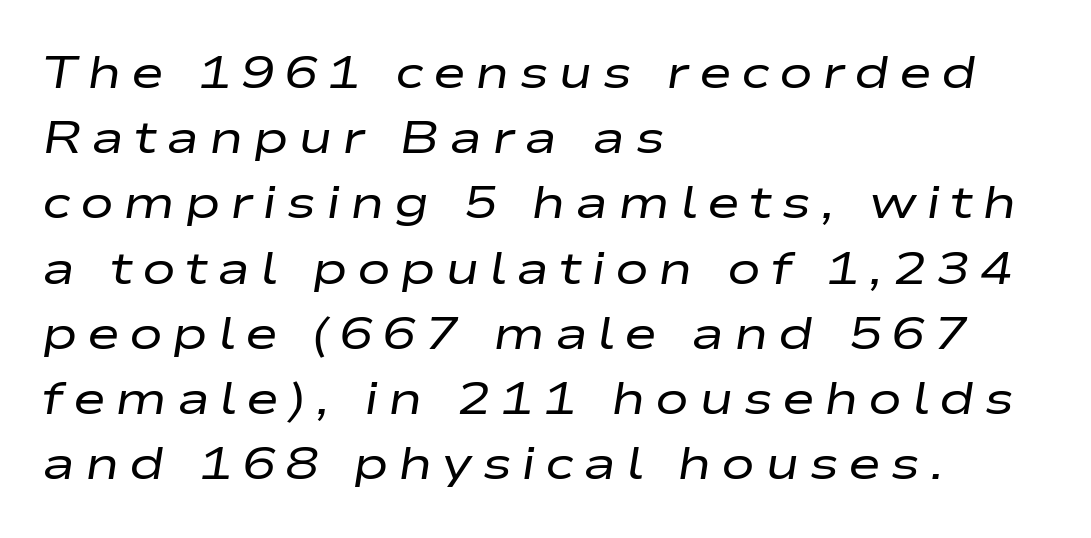
The image shows 45 px regular-weight, wide type, italic (leaning right); set left-aligned, normal line spacing (1.45x), unusually wide letter spacing (+0.21 em), not underlined; low stroke contrast and a medium x-height.
